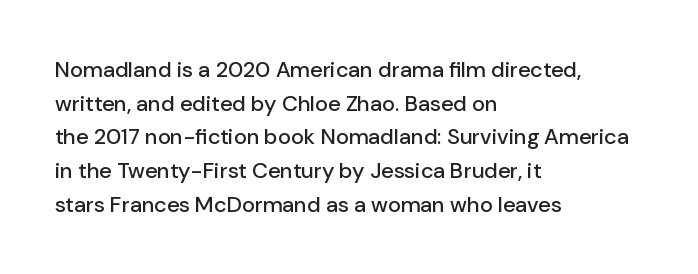
Q: Is the text italic (slanted)? A: No, it is upright.
Q: Is the text underlined? A: No.
Q: How is the paragraph aligned? A: Left-aligned.
Q: Is the spacing between letters normal or unusually wide? A: Normal.
Q: Is the spacing between lines tight, normal or loose? A: Normal.
